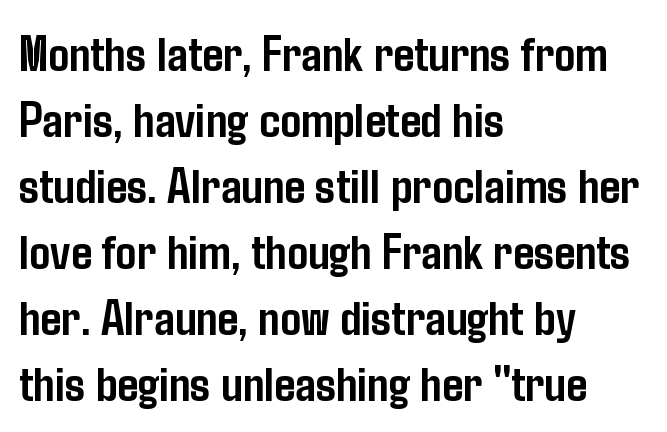
The image shows 52 px semibold, condensed sans-serif type, upright; set left-aligned, normal line spacing (1.27x), normal letter spacing, not underlined; low stroke contrast and a medium x-height.
